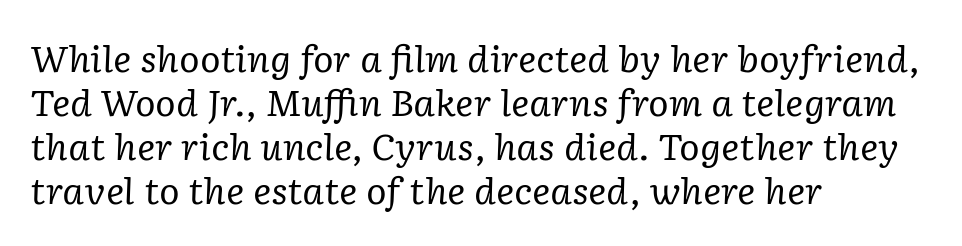
{"serif": "yes", "italic": "yes", "lean": "right", "slant_degrees": 2, "bold": "no", "weight": "regular", "width": "normal", "stroke_contrast": "low", "x_height": "medium", "monospaced": "no", "underline": "no", "align": "left", "line_spacing": "normal", "line_spacing_ratio": 1.26, "letter_spacing": "normal", "letter_spacing_em": 0.0, "glyph_px": 35}
